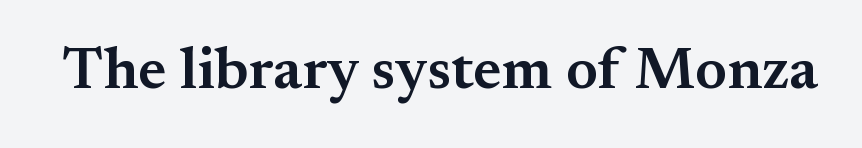
Q: Is the text bold? A: Semi-bold.
Q: Is the text italic (slanted)? A: No, it is upright.
Q: Is the typeface a serif or a sans-serif typeface? A: Serif.
Q: Is the text underlined? A: No.
Q: Is the spacing between letters normal or unusually wide? A: Normal.
Q: Width (condensed, normal, or wide)? A: Normal.
Q: Stroke contrast? A: Medium.
Q: x-height? A: Small.
Q: Monospaced? A: No.
